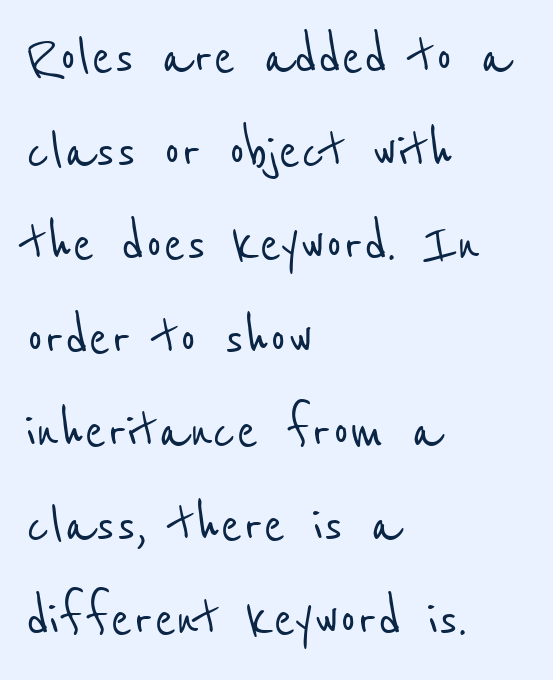
Q: Is the typeface a serif or a sans-serif typeface? A: Sans-serif.
Q: Is the text underlined? A: No.
Q: How is the paragraph aligned? A: Left-aligned.
Q: Is the spacing between letters normal or unusually wide? A: Normal.
Q: Is the spacing between lines tight, normal or loose? A: Normal.
Q: Width (condensed, normal, or wide)? A: Condensed.
Q: Stroke contrast? A: Low.
Q: x-height? A: Medium.
Q: Monospaced? A: No.
